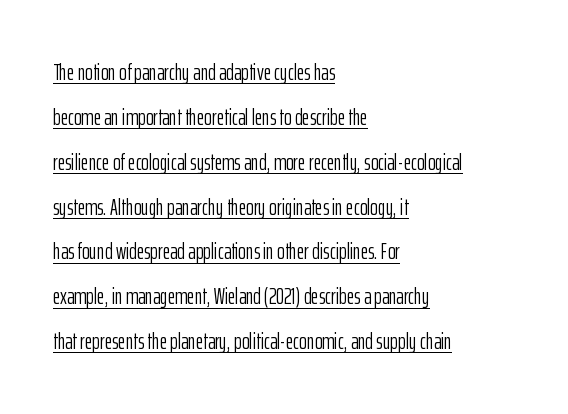
Q: Is the text bold? A: No.
Q: Is the text italic (slanted)? A: No, it is upright.
Q: Is the text underlined? A: Yes.
Q: How is the paragraph aligned? A: Left-aligned.
Q: Is the spacing between letters normal or unusually wide? A: Normal.
Q: Is the spacing between lines tight, normal or loose? A: Loose.
